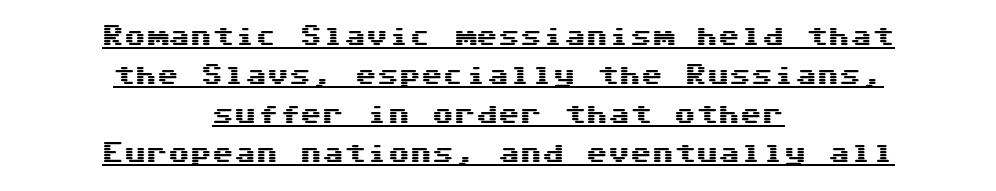
{"italic": "no", "underline": "yes", "align": "center", "line_spacing_ratio": 1.78, "letter_spacing": "normal", "letter_spacing_em": 0.0, "glyph_px": 22}
